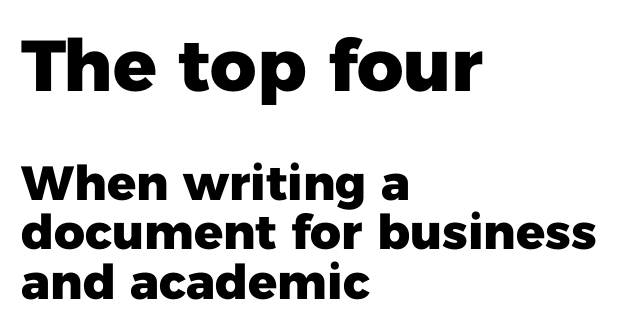
Q: Is the text bold? A: Yes.
Q: Is the text italic (slanted)? A: No, it is upright.
Q: Is the typeface a serif or a sans-serif typeface? A: Sans-serif.
Q: Is the text underlined? A: No.
Q: How is the paragraph aligned? A: Left-aligned.
Q: Is the spacing between letters normal or unusually wide? A: Normal.
Q: Is the spacing between lines tight, normal or loose? A: Tight.
Q: Which block of text is set in a larger size, the first (top) or the second (bottom)? A: The first (top) one.
Q: Width (condensed, normal, or wide)? A: Normal.
Q: Stroke contrast? A: Low.
Q: x-height? A: Medium.
Q: Monospaced? A: No.
